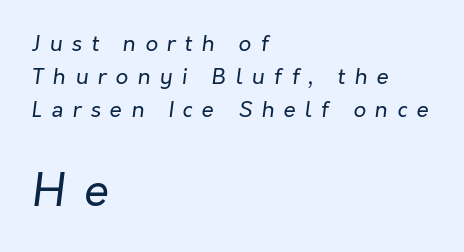
Q: Is the text bold? A: No.
Q: Is the text italic (slanted)? A: Yes, it leans right by about 7 degrees.
Q: Is the text underlined? A: No.
Q: How is the paragraph aligned? A: Left-aligned.
Q: Is the spacing between letters normal or unusually wide? A: Unusually wide.
Q: Is the spacing between lines tight, normal or loose? A: Normal.
Q: Which block of text is set in a larger size, the first (top) or the second (bottom)? A: The second (bottom) one.
Q: Width (condensed, normal, or wide)? A: Normal.
Q: Stroke contrast? A: Low.
Q: x-height? A: Medium.
Q: Monospaced? A: No.
